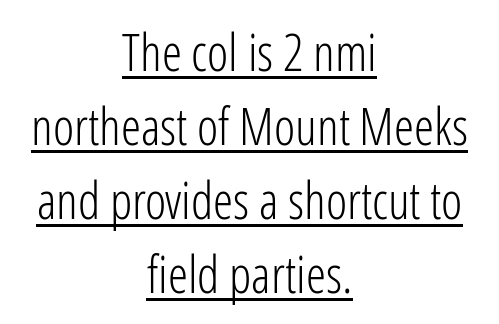
{"serif": "no", "italic": "no", "bold": "no", "weight": "light", "width": "condensed", "stroke_contrast": "low", "x_height": "medium", "monospaced": "no", "underline": "yes", "align": "center", "line_spacing": "normal", "line_spacing_ratio": 1.45, "letter_spacing": "normal", "letter_spacing_em": 0.0, "glyph_px": 51}
